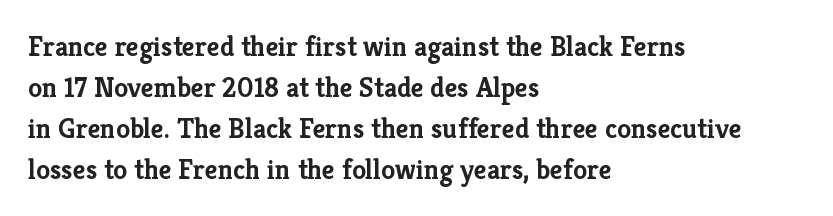
The image shows 28 px semibold serif type, upright; set left-aligned, normal line spacing (1.46x), normal letter spacing, not underlined; low stroke contrast and a medium x-height.
